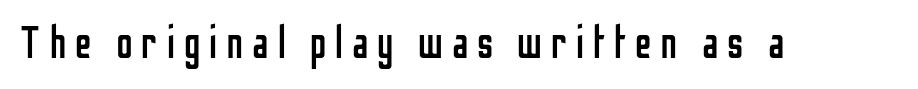
Q: Is the text bold? A: No.
Q: Is the text italic (slanted)? A: No, it is upright.
Q: Is the typeface a serif or a sans-serif typeface? A: Sans-serif.
Q: Is the text underlined? A: No.
Q: Is the spacing between letters normal or unusually wide? A: Unusually wide.
Q: Width (condensed, normal, or wide)? A: Condensed.
Q: Stroke contrast? A: Low.
Q: x-height? A: Medium.
Q: Monospaced? A: No.
